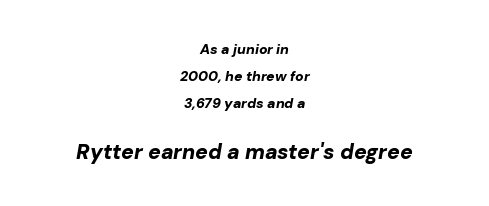
This rendering uses center alignment, leaving both contours irregular but symmetric. Words float on clear page, feet unadorned. The font is running at its bold setting. Here the second block reads like a headline and the first like body copy.
